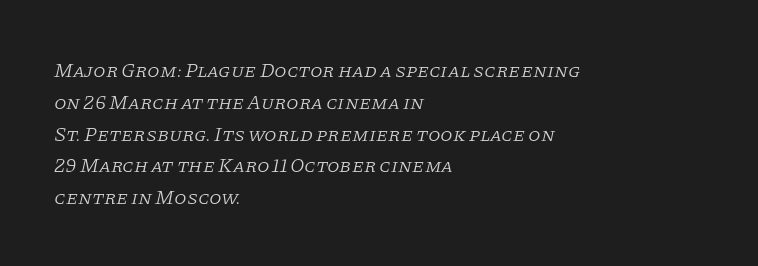
{"italic": "yes", "lean": "right", "slant_degrees": 11, "bold": "no", "underline": "no", "align": "left", "line_spacing": "normal", "line_spacing_ratio": 1.59, "letter_spacing": "normal", "letter_spacing_em": 0.0, "glyph_px": 20}
